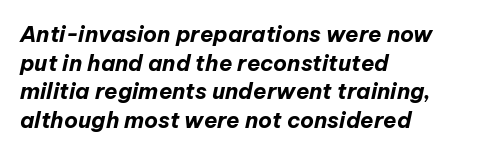
The image shows 22 px bold type, italic (leaning right); set left-aligned, normal line spacing (1.3x), normal letter spacing, not underlined.
